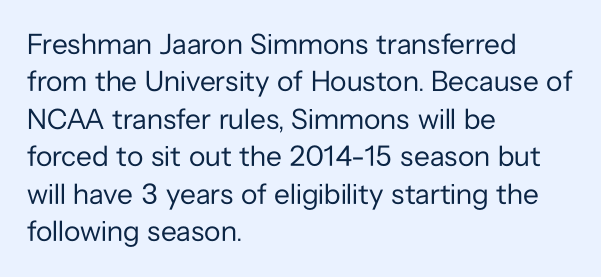
{"serif": "no", "italic": "no", "bold": "no", "weight": "regular", "width": "normal", "stroke_contrast": "low", "x_height": "medium", "monospaced": "no", "underline": "no", "align": "left", "line_spacing": "normal", "line_spacing_ratio": 1.29, "letter_spacing": "normal", "letter_spacing_em": 0.0, "glyph_px": 29}
